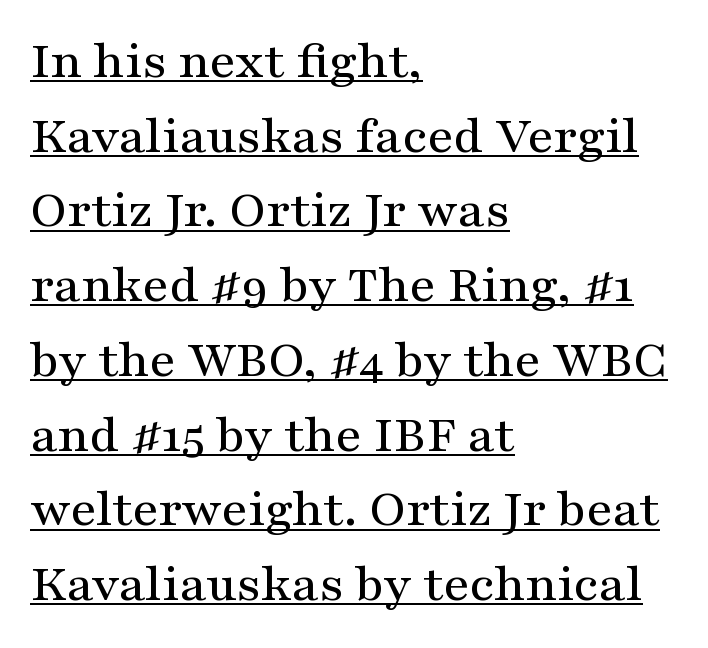
Q: Is the text italic (slanted)? A: No, it is upright.
Q: Is the typeface a serif or a sans-serif typeface? A: Serif.
Q: Is the text underlined? A: Yes.
Q: How is the paragraph aligned? A: Left-aligned.
Q: Is the spacing between letters normal or unusually wide? A: Normal.
Q: Is the spacing between lines tight, normal or loose? A: Normal.
Q: Width (condensed, normal, or wide)? A: Wide.
Q: Stroke contrast? A: Medium.
Q: x-height? A: Medium.
Q: Monospaced? A: No.
